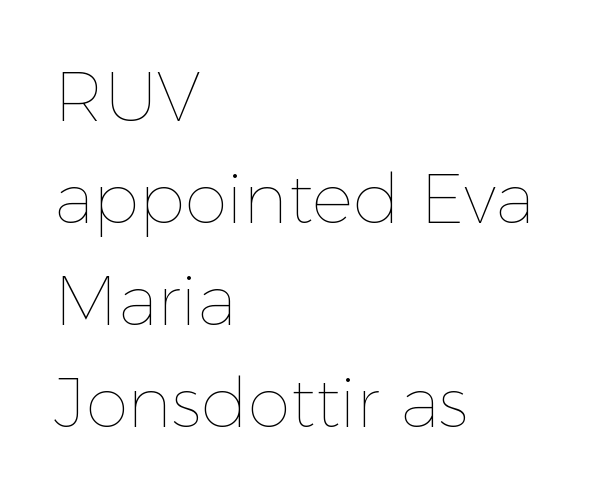
Q: Is the text bold? A: No.
Q: Is the text italic (slanted)? A: No, it is upright.
Q: Is the text underlined? A: No.
Q: How is the paragraph aligned? A: Left-aligned.
Q: Is the spacing between letters normal or unusually wide? A: Normal.
Q: Is the spacing between lines tight, normal or loose? A: Normal.
Q: Width (condensed, normal, or wide)? A: Normal.
Q: x-height? A: Medium.
Q: Monospaced? A: No.
